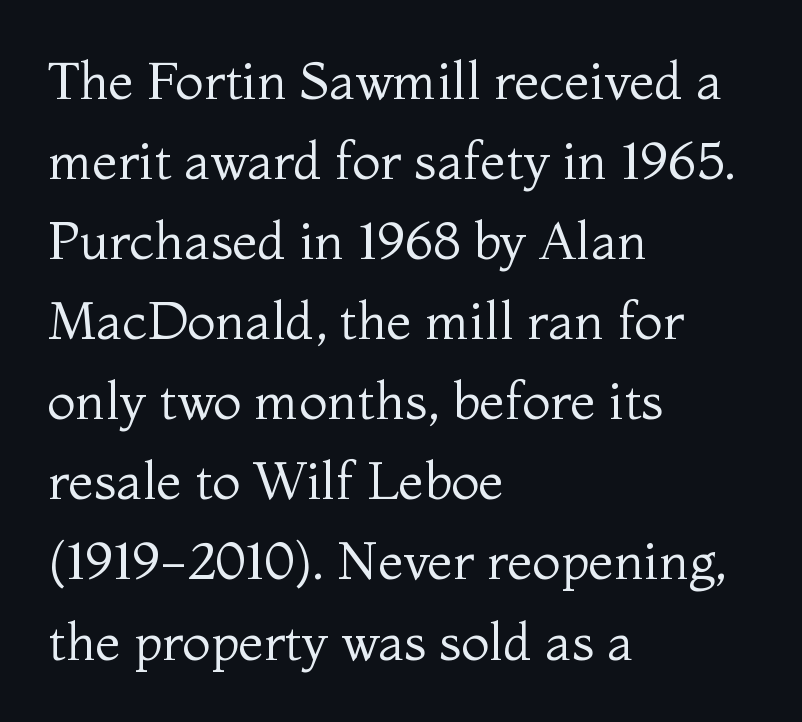
These lines are rendered in a variable-pitch font. Ordinary non-slanted type is in use. Horizontal alignment here is leftward, the default for most running prose. Are there feet on the stems? There are — it's a serif. Vertical spacing — default. The face looks like a standard text weight, possibly lighter.
